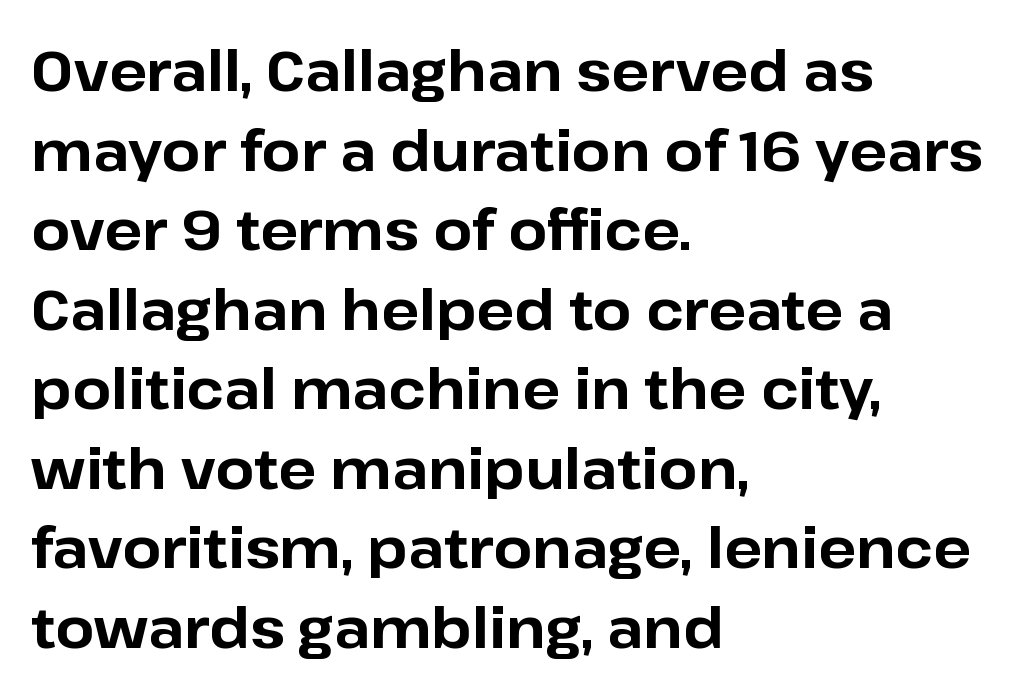
The rendering keeps characters at their native spacing. The type sits square on the baseline with zero lean. In terms of weight, the rendering is a true, heavy bold. Descender tails drop into unmarked territory. The passage is arranged the way most books set body copy — flush left. A typesetter would label this face a sans.
